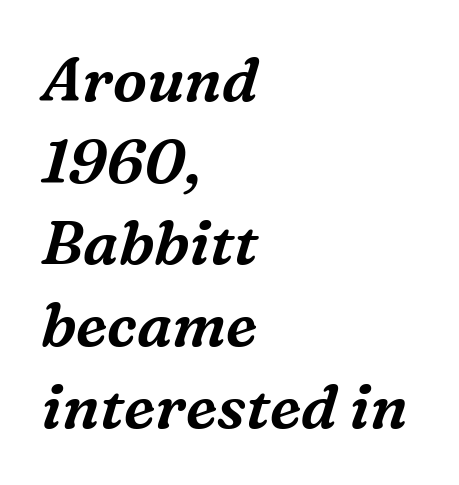
{"serif": "yes", "italic": "yes", "lean": "right", "slant_degrees": 16, "width": "normal", "stroke_contrast": "medium", "x_height": "medium", "monospaced": "no", "underline": "no", "align": "left", "line_spacing": "normal", "line_spacing_ratio": 1.34, "letter_spacing": "normal", "letter_spacing_em": 0.0, "glyph_px": 61}
